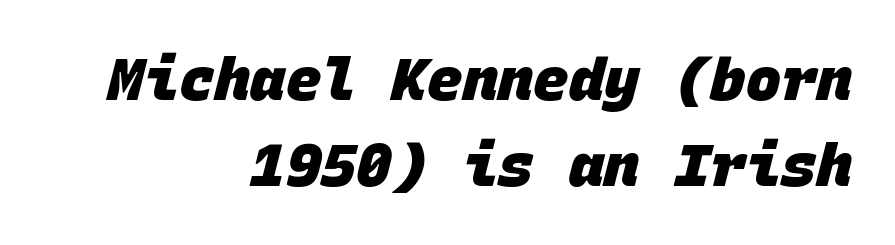
Q: Is the text bold? A: Yes.
Q: Is the typeface a serif or a sans-serif typeface? A: Sans-serif.
Q: Is the text underlined? A: No.
Q: How is the paragraph aligned? A: Right-aligned.
Q: Is the spacing between letters normal or unusually wide? A: Normal.
Q: Is the spacing between lines tight, normal or loose? A: Normal.
Q: Width (condensed, normal, or wide)? A: Normal.
Q: Stroke contrast? A: Low.
Q: x-height? A: Large.
Q: Monospaced? A: Yes.
